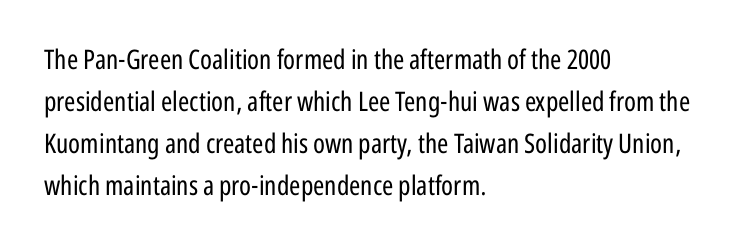
Q: Is the text bold? A: No.
Q: Is the text italic (slanted)? A: No, it is upright.
Q: Is the text underlined? A: No.
Q: How is the paragraph aligned? A: Left-aligned.
Q: Is the spacing between letters normal or unusually wide? A: Normal.
Q: Is the spacing between lines tight, normal or loose? A: Normal.
